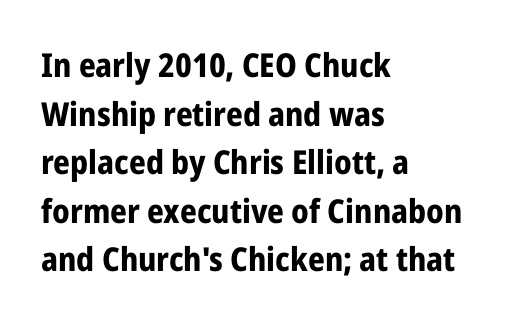
{"serif": "no", "italic": "no", "bold": "yes", "weight": "bold", "width": "condensed", "stroke_contrast": "low", "x_height": "medium", "monospaced": "no", "underline": "no", "align": "left", "line_spacing": "normal", "line_spacing_ratio": 1.47, "letter_spacing": "normal", "letter_spacing_em": 0.0, "glyph_px": 33}
